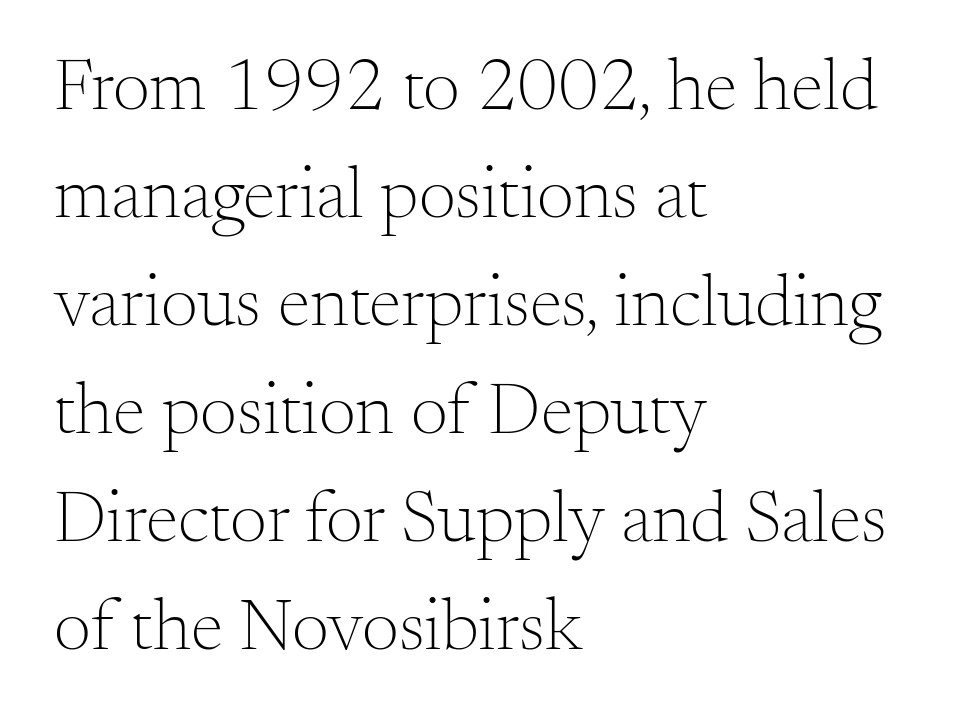
A light-to-regular cut is what we see here. The axis of the letterforms is exactly vertical. The space between consecutive lines is moderate. The characters display serif detailing at their extremities. The glyphs are unaccompanied by any horizontal stroke below them.
